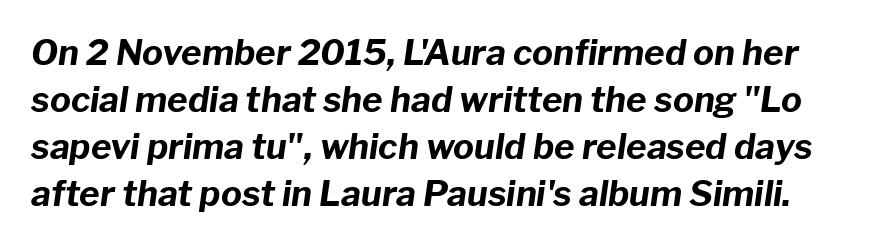
Q: Is the text bold? A: Yes.
Q: Is the text italic (slanted)? A: Yes, it leans right by about 8 degrees.
Q: Is the text underlined? A: No.
Q: Is the spacing between letters normal or unusually wide? A: Normal.
Q: Is the spacing between lines tight, normal or loose? A: Normal.
Q: Width (condensed, normal, or wide)? A: Normal.
Q: Stroke contrast? A: Low.
Q: x-height? A: Medium.
Q: Monospaced? A: No.
